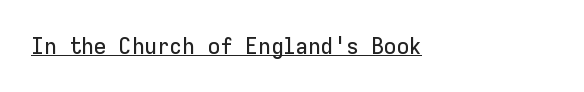
The image shows 23 px text type, upright; set left-aligned, normal letter spacing, underlined.
